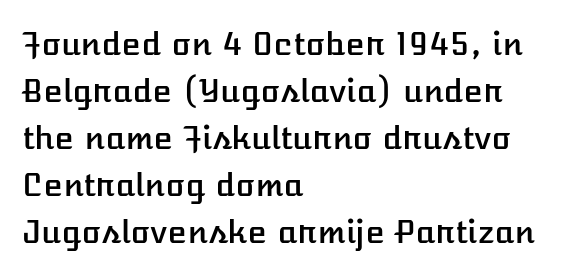
The ragged edge is on the right, which tells us the setting is flush left. Nope, not italic — everything's standing straight. The area under the type is left untouched. Each word holds together tightly as a unit, with standard inter-letter gaps.
